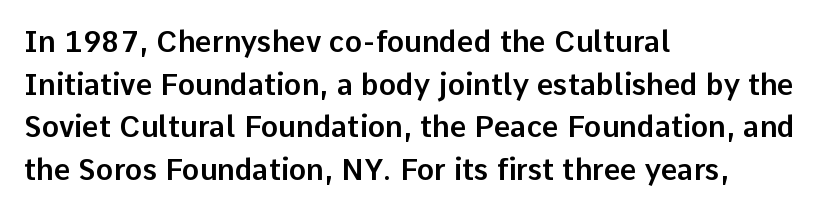
Q: Is the text italic (slanted)? A: No, it is upright.
Q: Is the typeface a serif or a sans-serif typeface? A: Sans-serif.
Q: Is the text underlined? A: No.
Q: How is the paragraph aligned? A: Left-aligned.
Q: Is the spacing between letters normal or unusually wide? A: Normal.
Q: Is the spacing between lines tight, normal or loose? A: Normal.
Q: Width (condensed, normal, or wide)? A: Normal.
Q: Stroke contrast? A: Low.
Q: x-height? A: Medium.
Q: Monospaced? A: No.
